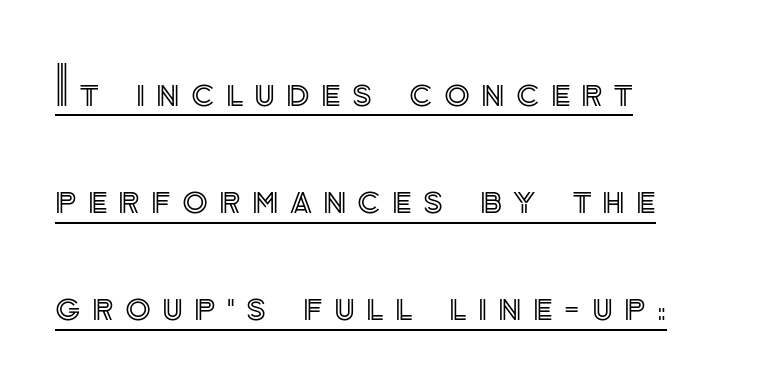
Q: Is the text italic (slanted)? A: No, it is upright.
Q: Is the text underlined? A: Yes.
Q: How is the paragraph aligned? A: Left-aligned.
Q: Is the spacing between letters normal or unusually wide? A: Unusually wide.
Q: Is the spacing between lines tight, normal or loose? A: Loose.
Q: Width (condensed, normal, or wide)? A: Normal.
Q: x-height? A: Small.
Q: Monospaced? A: No.
